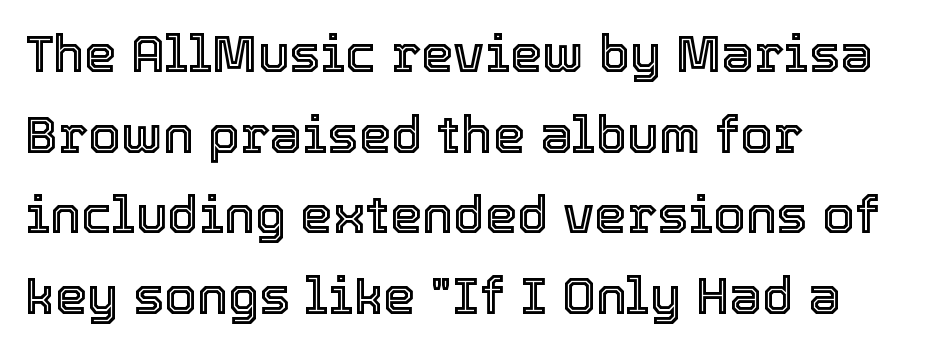
Q: Is the text italic (slanted)? A: No, it is upright.
Q: Is the text underlined? A: No.
Q: How is the paragraph aligned? A: Left-aligned.
Q: Is the spacing between letters normal or unusually wide? A: Normal.
Q: Is the spacing between lines tight, normal or loose? A: Normal.
Q: Width (condensed, normal, or wide)? A: Normal.
Q: x-height? A: Medium.
Q: Monospaced? A: No.
